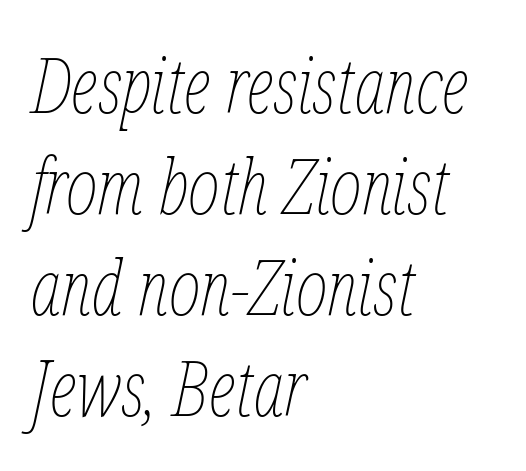
Q: Is the text bold? A: No.
Q: Is the text italic (slanted)? A: Yes, it leans right by about 12 degrees.
Q: Is the text underlined? A: No.
Q: How is the paragraph aligned? A: Left-aligned.
Q: Is the spacing between letters normal or unusually wide? A: Normal.
Q: Is the spacing between lines tight, normal or loose? A: Normal.
Q: Width (condensed, normal, or wide)? A: Condensed.
Q: Stroke contrast? A: Low.
Q: x-height? A: Medium.
Q: Monospaced? A: No.
